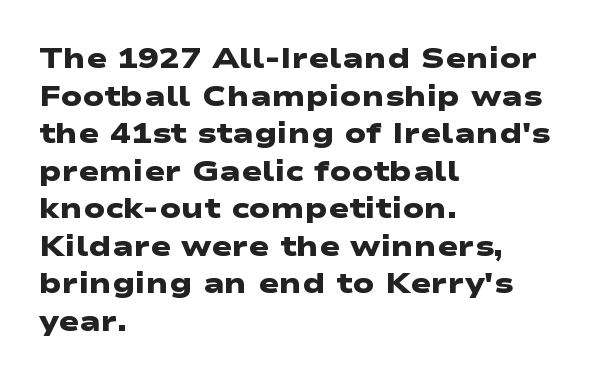
Q: Is the text bold? A: Yes.
Q: Is the typeface a serif or a sans-serif typeface? A: Sans-serif.
Q: Is the text underlined? A: No.
Q: How is the paragraph aligned? A: Left-aligned.
Q: Is the spacing between letters normal or unusually wide? A: Normal.
Q: Is the spacing between lines tight, normal or loose? A: Normal.
Q: Width (condensed, normal, or wide)? A: Wide.
Q: Stroke contrast? A: Low.
Q: x-height? A: Medium.
Q: Monospaced? A: No.
